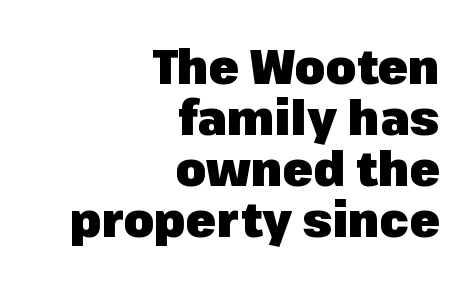
Every stem runs plumb, perpendicular to the baseline. Strokes here are thick enough to call this a true bold. No word sits above an underline. There is no visible air inserted between adjacent glyphs. These lines are rendered in a variable-pitch font. Each letter's strokes conclude bluntly, with no projecting serifs.
